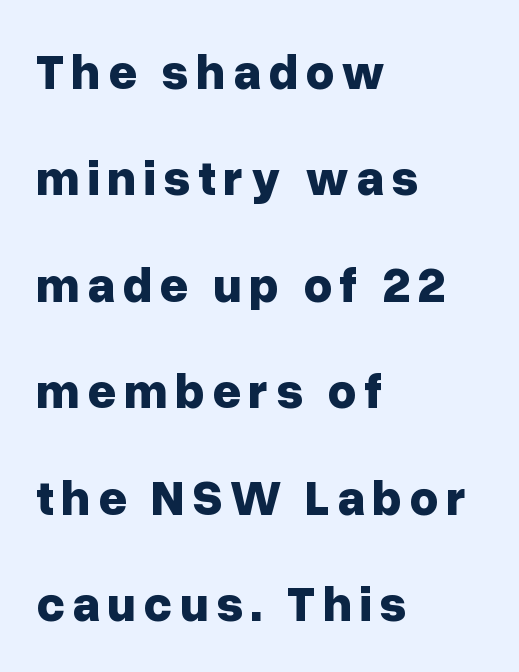
Q: Is the text bold? A: Yes.
Q: Is the text italic (slanted)? A: No, it is upright.
Q: Is the typeface a serif or a sans-serif typeface? A: Sans-serif.
Q: Is the text underlined? A: No.
Q: How is the paragraph aligned? A: Left-aligned.
Q: Is the spacing between lines tight, normal or loose? A: Loose.
Q: Width (condensed, normal, or wide)? A: Normal.
Q: Stroke contrast? A: Low.
Q: x-height? A: Medium.
Q: Monospaced? A: No.
